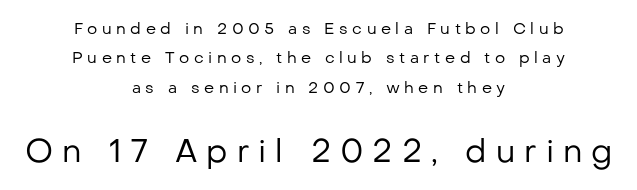
The image shows 32 px regular-weight sans-serif type, upright; set centered, line spacing 1.83x, unusually wide letter spacing (+0.28 em), not underlined; the second (bottom) block is 2.0x larger; low stroke contrast and a medium x-height.
